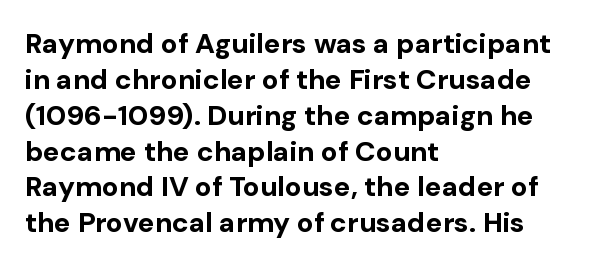
Q: Is the text bold? A: Yes.
Q: Is the text italic (slanted)? A: No, it is upright.
Q: Is the typeface a serif or a sans-serif typeface? A: Sans-serif.
Q: Is the text underlined? A: No.
Q: How is the paragraph aligned? A: Left-aligned.
Q: Is the spacing between letters normal or unusually wide? A: Normal.
Q: Is the spacing between lines tight, normal or loose? A: Normal.
Q: Width (condensed, normal, or wide)? A: Normal.
Q: Stroke contrast? A: Low.
Q: x-height? A: Medium.
Q: Monospaced? A: No.
